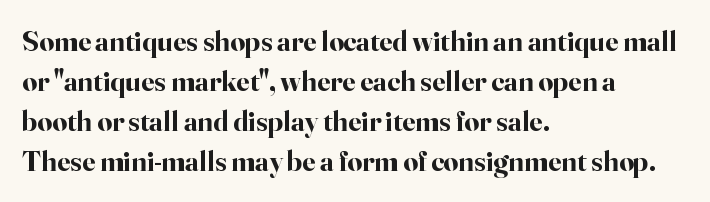
Q: Is the text bold? A: Yes.
Q: Is the text italic (slanted)? A: No, it is upright.
Q: Is the typeface a serif or a sans-serif typeface? A: Serif.
Q: Is the text underlined? A: No.
Q: How is the paragraph aligned? A: Left-aligned.
Q: Is the spacing between letters normal or unusually wide? A: Normal.
Q: Is the spacing between lines tight, normal or loose? A: Normal.
Q: Width (condensed, normal, or wide)? A: Normal.
Q: Stroke contrast? A: High.
Q: x-height? A: Small.
Q: Monospaced? A: No.
